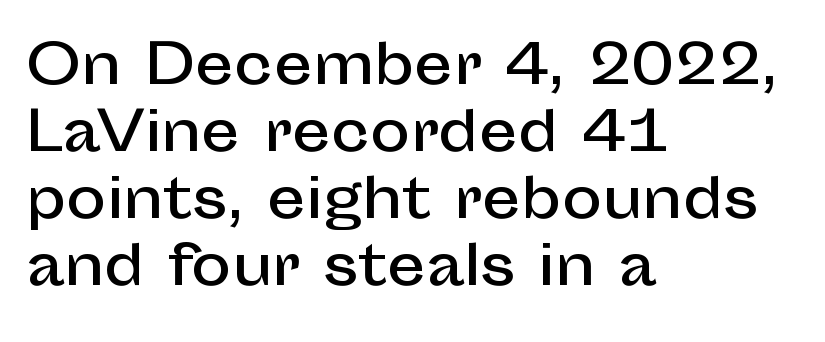
{"serif": "no", "italic": "no", "width": "normal", "stroke_contrast": "low", "x_height": "medium", "monospaced": "no", "underline": "no", "align": "left", "line_spacing_ratio": 1.24, "letter_spacing": "normal", "letter_spacing_em": 0.0, "glyph_px": 54}
